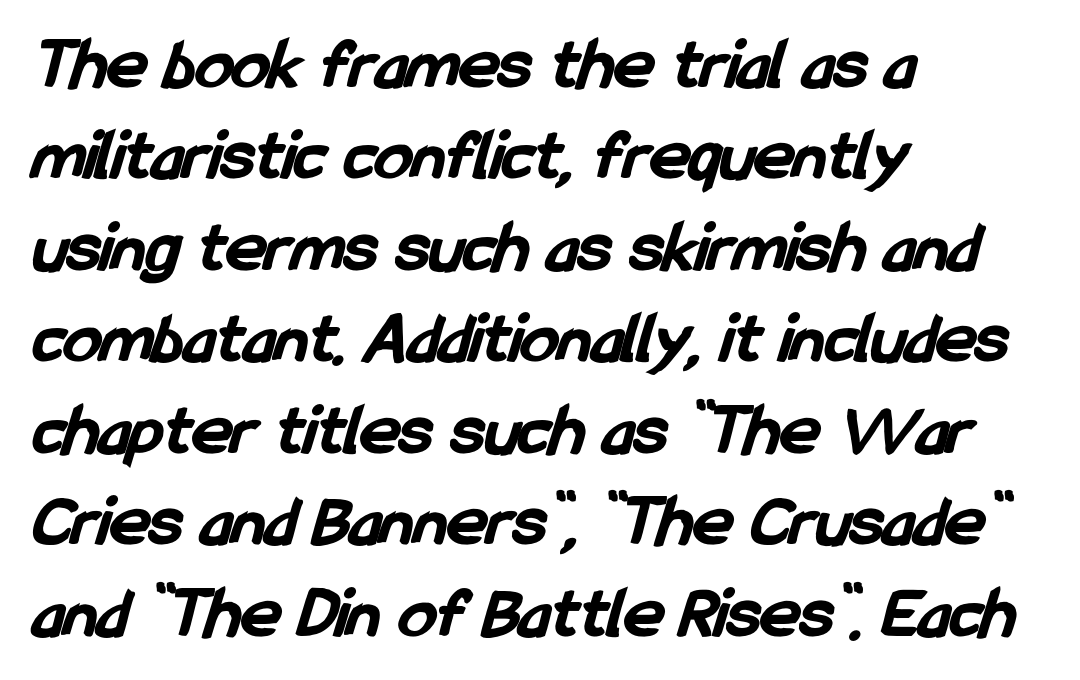
Q: Is the text bold? A: Yes.
Q: Is the typeface a serif or a sans-serif typeface? A: Sans-serif.
Q: Is the text underlined? A: No.
Q: How is the paragraph aligned? A: Left-aligned.
Q: Is the spacing between letters normal or unusually wide? A: Normal.
Q: Width (condensed, normal, or wide)? A: Condensed.
Q: Stroke contrast? A: Low.
Q: x-height? A: Medium.
Q: Monospaced? A: No.
